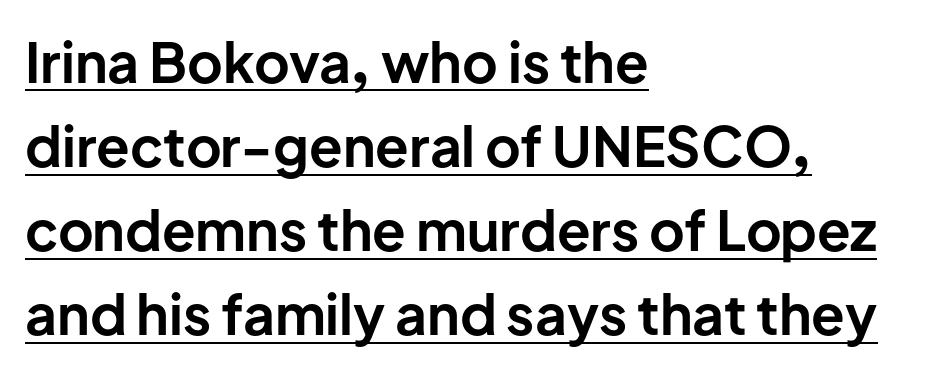
Q: Is the text bold? A: Yes.
Q: Is the text italic (slanted)? A: No, it is upright.
Q: Is the typeface a serif or a sans-serif typeface? A: Sans-serif.
Q: Is the text underlined? A: Yes.
Q: How is the paragraph aligned? A: Left-aligned.
Q: Is the spacing between letters normal or unusually wide? A: Normal.
Q: Is the spacing between lines tight, normal or loose? A: Normal.
Q: Width (condensed, normal, or wide)? A: Normal.
Q: Stroke contrast? A: Low.
Q: x-height? A: Medium.
Q: Monospaced? A: No.
